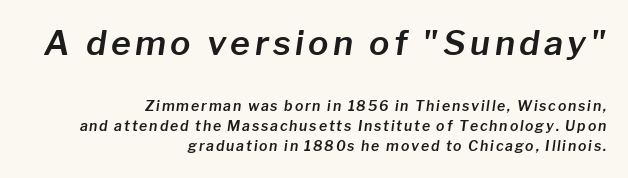
The image shows 34 px text type, italic (leaning right); set right-aligned, normal line spacing (1.42x), not underlined; the first (top) block is 2.43x larger; low stroke contrast and a medium x-height.
